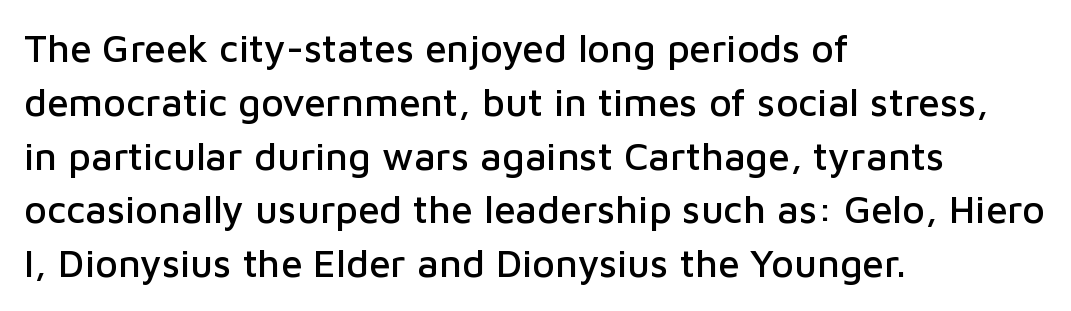
Q: Is the text italic (slanted)? A: No, it is upright.
Q: Is the typeface a serif or a sans-serif typeface? A: Sans-serif.
Q: Is the text underlined? A: No.
Q: How is the paragraph aligned? A: Left-aligned.
Q: Is the spacing between letters normal or unusually wide? A: Normal.
Q: Is the spacing between lines tight, normal or loose? A: Normal.
Q: Width (condensed, normal, or wide)? A: Normal.
Q: Stroke contrast? A: Low.
Q: x-height? A: Medium.
Q: Monospaced? A: No.
